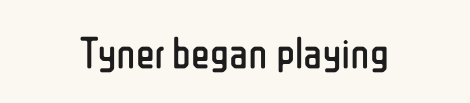
{"serif": "no", "italic": "no", "bold": "no", "weight": "regular", "width": "condensed", "stroke_contrast": "low", "x_height": "medium", "monospaced": "no", "underline": "no", "align": "center", "letter_spacing": "normal", "letter_spacing_em": 0.0, "glyph_px": 44}
